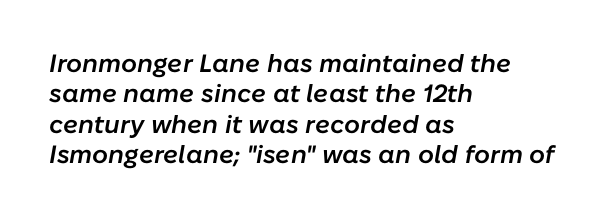
Unmarked baselines from the first word to the last. Between one letter and the next there's only the usual sliver of space. Compared with an ordinary text face, these strokes are moderately heavier — a semibold. Typeset ragged right — the left edge is the straight one. In terms of posture, this sample is oblique.
